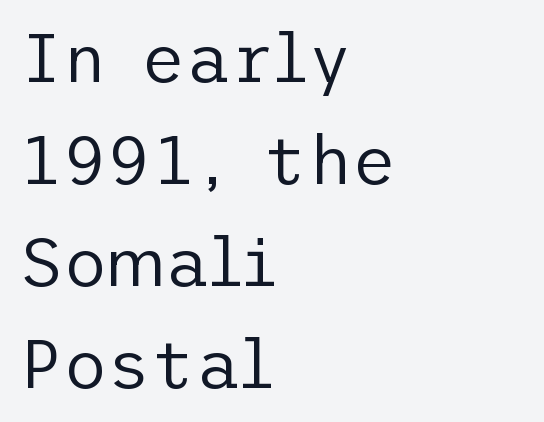
The image shows 68 px regular-weight sans-serif type, upright; set left-aligned, normal line spacing (1.5x), normal letter spacing, not underlined; low stroke contrast and a medium x-height.
